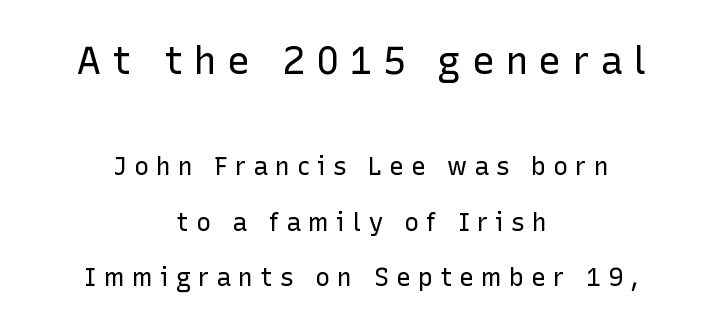
Q: Is the text bold? A: No.
Q: Is the text italic (slanted)? A: No, it is upright.
Q: Is the typeface a serif or a sans-serif typeface? A: Sans-serif.
Q: Is the text underlined? A: No.
Q: How is the paragraph aligned? A: Centered.
Q: Is the spacing between letters normal or unusually wide? A: Unusually wide.
Q: Is the spacing between lines tight, normal or loose? A: Loose.
Q: Which block of text is set in a larger size, the first (top) or the second (bottom)? A: The first (top) one.
Q: Width (condensed, normal, or wide)? A: Normal.
Q: Stroke contrast? A: Low.
Q: x-height? A: Medium.
Q: Monospaced? A: No.
